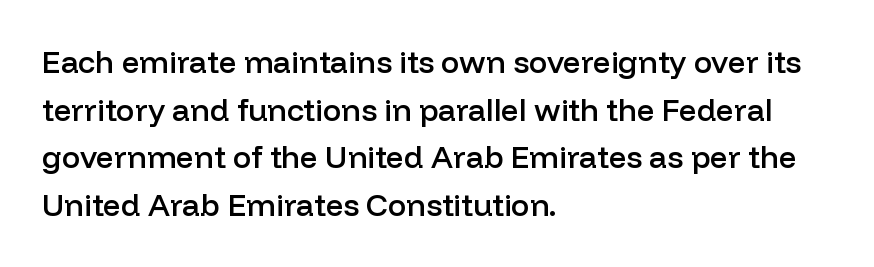
Q: Is the text bold? A: Semi-bold.
Q: Is the text italic (slanted)? A: No, it is upright.
Q: Is the typeface a serif or a sans-serif typeface? A: Sans-serif.
Q: Is the text underlined? A: No.
Q: How is the paragraph aligned? A: Left-aligned.
Q: Is the spacing between letters normal or unusually wide? A: Normal.
Q: Is the spacing between lines tight, normal or loose? A: Normal.
Q: Width (condensed, normal, or wide)? A: Normal.
Q: Stroke contrast? A: Low.
Q: x-height? A: Medium.
Q: Monospaced? A: No.
